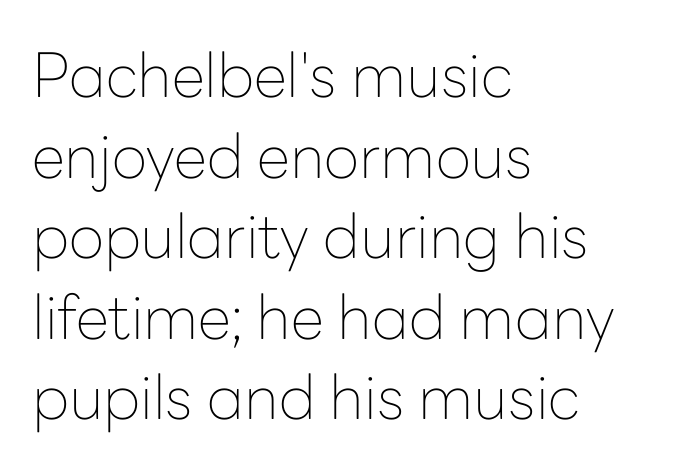
The image shows 61 px thin sans-serif type, upright; set left-aligned, normal line spacing (1.32x), normal letter spacing, not underlined; low stroke contrast and a medium x-height.
